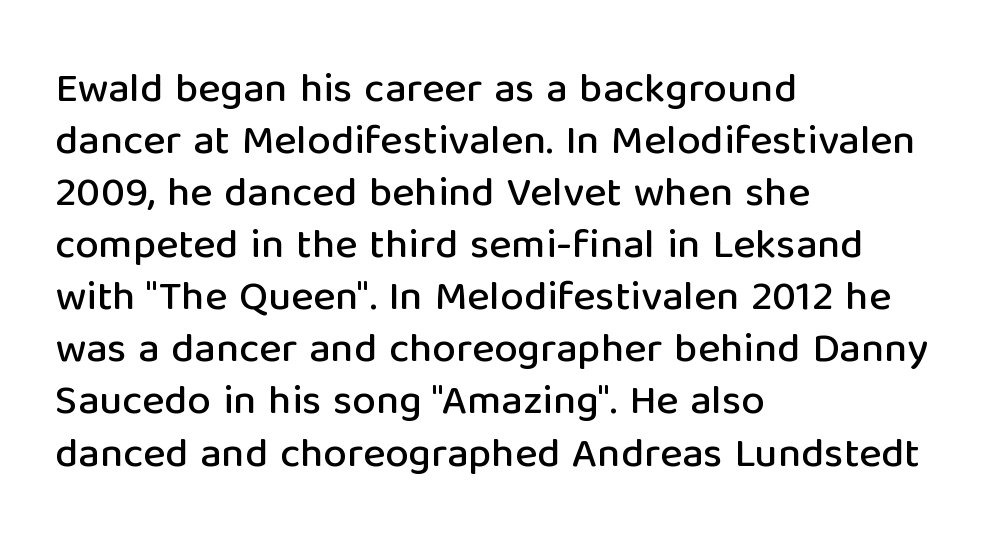
{"serif": "no", "italic": "no", "width": "normal", "stroke_contrast": "low", "x_height": "medium", "monospaced": "no", "underline": "no", "align": "left", "line_spacing_ratio": 1.24, "letter_spacing": "normal", "letter_spacing_em": 0.0, "glyph_px": 42}
